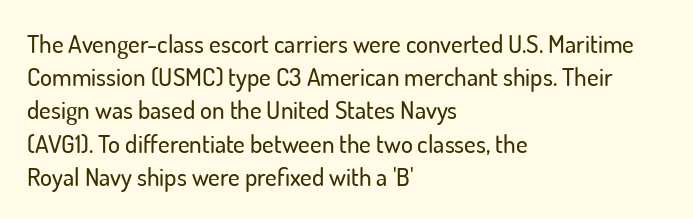
Students, observe: this is what conventionally led text looks like. Look at the tracking — it's just the regular setting, nothing added. The paragraph has a hard left edge and a soft right edge. Check under the words: just untouched page. The lettering holds an erect, upright posture throughout.
